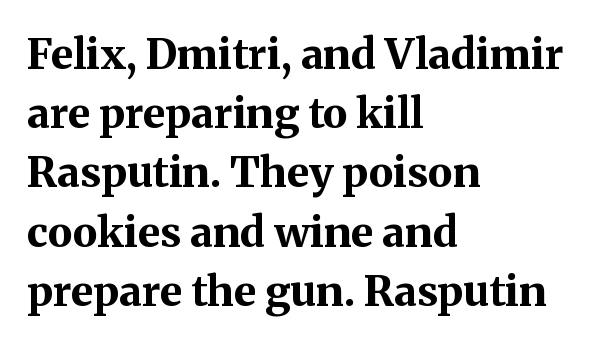
The image shows 42 px bold serif type, upright; set left-aligned, normal line spacing (1.41x), normal letter spacing, not underlined; medium stroke contrast and a medium x-height.
